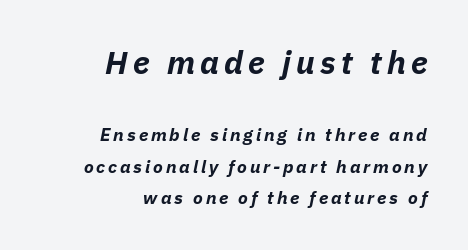
The image shows 32 px bold type, italic (leaning right); set right-aligned, line spacing 1.74x, not underlined; the first (top) block is 1.78x larger; low stroke contrast and a medium x-height.
